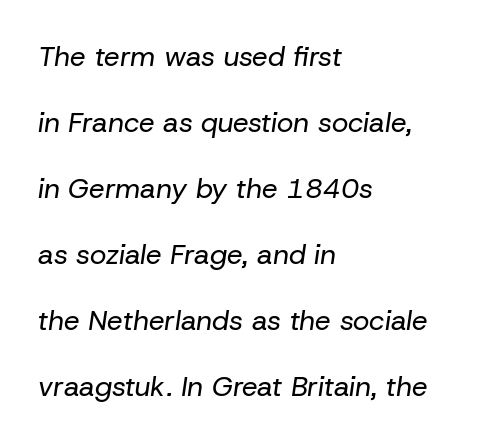
The image shows 28 px regular-weight type, italic (leaning right); set left-aligned, loose line spacing (2.36x), normal letter spacing, not underlined; low stroke contrast and a medium x-height.
